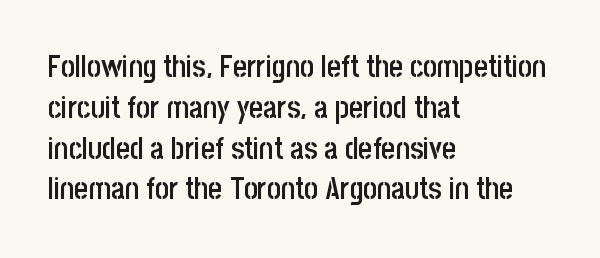
Q: Is the text bold? A: Semi-bold.
Q: Is the text italic (slanted)? A: No, it is upright.
Q: Is the typeface a serif or a sans-serif typeface? A: Sans-serif.
Q: Is the text underlined? A: No.
Q: How is the paragraph aligned? A: Left-aligned.
Q: Is the spacing between letters normal or unusually wide? A: Normal.
Q: Is the spacing between lines tight, normal or loose? A: Normal.
Q: Width (condensed, normal, or wide)? A: Condensed.
Q: Stroke contrast? A: Low.
Q: x-height? A: Large.
Q: Monospaced? A: No.
